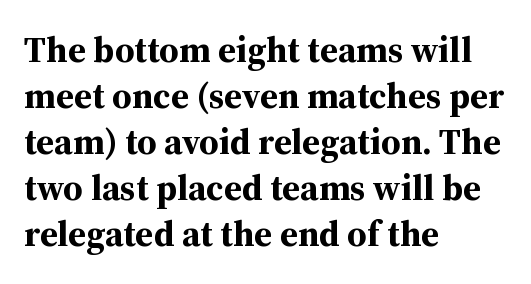
Thick stems and heavy bowls — unmistakably bold. Vertical strokes here are truly vertical. The ragged edge is on the right, which tells us the setting is flush left. The letters advance in unequal steps, a hallmark of proportional type. The characters display serif detailing at their extremities. Short note: letters normally spaced.
